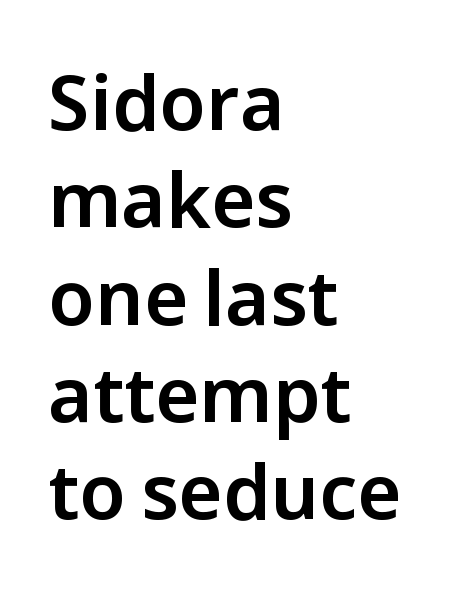
The image shows 76 px sans-serif type, upright; set left-aligned, normal line spacing (1.28x), normal letter spacing, not underlined; low stroke contrast and a medium x-height.
